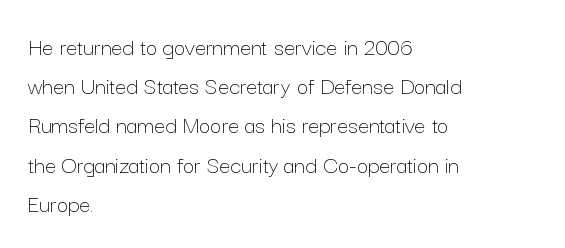
The image shows 25 px text type, upright; set left-aligned, normal line spacing (1.57x), normal letter spacing, not underlined.
